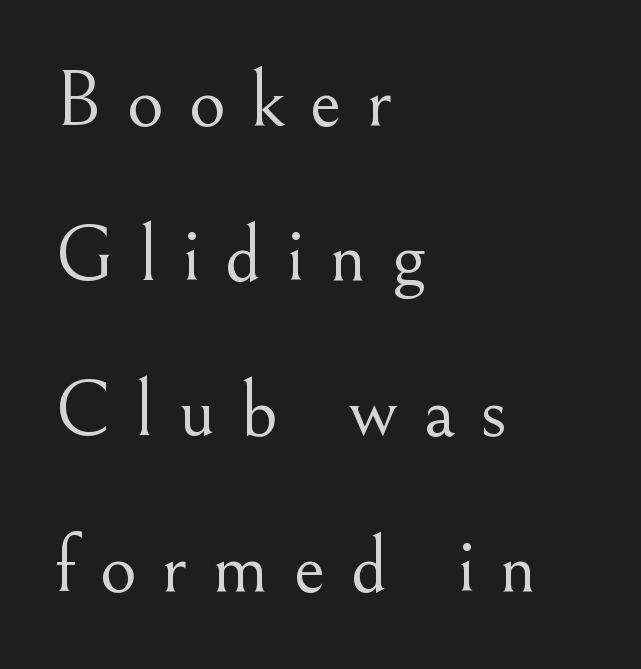
Q: Is the text bold? A: No.
Q: Is the text italic (slanted)? A: No, it is upright.
Q: Is the typeface a serif or a sans-serif typeface? A: Serif.
Q: Is the text underlined? A: No.
Q: How is the paragraph aligned? A: Left-aligned.
Q: Is the spacing between letters normal or unusually wide? A: Unusually wide.
Q: Is the spacing between lines tight, normal or loose? A: Loose.
Q: Width (condensed, normal, or wide)? A: Normal.
Q: Stroke contrast? A: Medium.
Q: x-height? A: Small.
Q: Monospaced? A: No.
